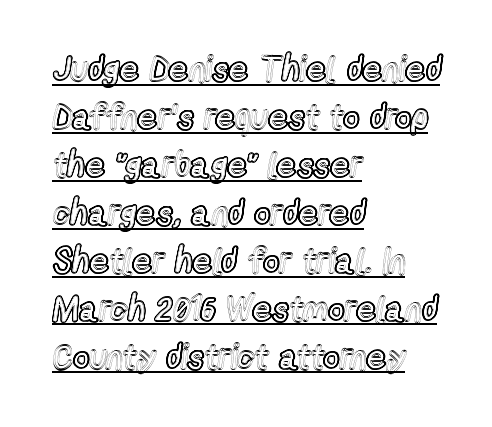
The image shows 35 px condensed type; set left-aligned, normal line spacing (1.37x), normal letter spacing, underlined; a medium x-height.
